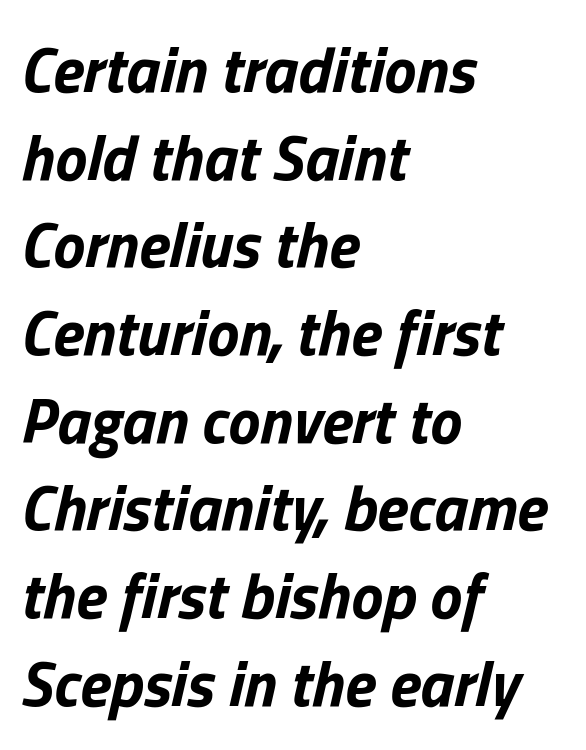
{"italic": "yes", "lean": "right", "slant_degrees": 13, "bold": "yes", "weight": "bold", "width": "normal", "stroke_contrast": "low", "x_height": "medium", "monospaced": "no", "underline": "no", "align": "left", "line_spacing": "normal", "line_spacing_ratio": 1.37, "letter_spacing": "normal", "letter_spacing_em": 0.0, "glyph_px": 64}
